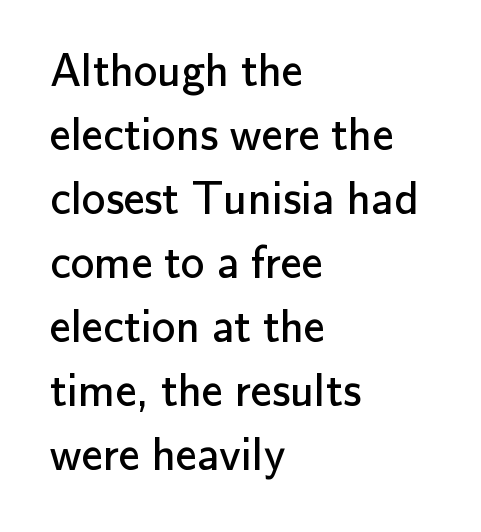
Standard letterfit; no display-style spreading of the glyphs. This is not heavy type; no bold has been used. Stroke terminals: plain, sans-serif. This sample has the flowing, uneven cadence of proportional lettering. If you drew a ruler down the left edge, every line would touch it. Descenders are the only things crossing below the line.
